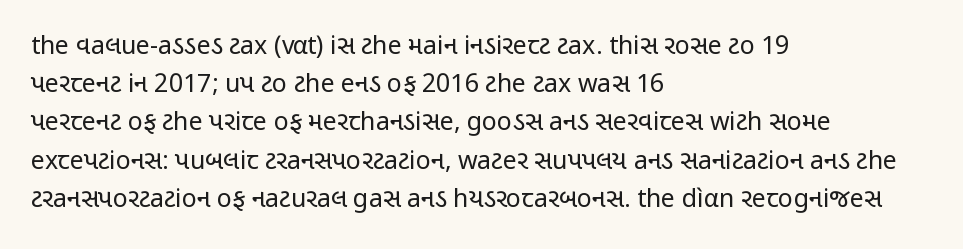
The image shows 25 px text type, upright; set left-aligned, normal line spacing (1.53x), normal letter spacing, not underlined.
